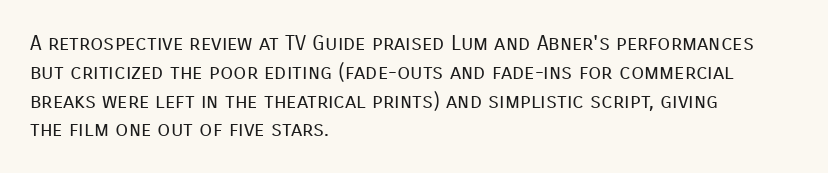
Q: Is the text bold? A: No.
Q: Is the text italic (slanted)? A: No, it is upright.
Q: Is the text underlined? A: No.
Q: How is the paragraph aligned? A: Left-aligned.
Q: Is the spacing between letters normal or unusually wide? A: Normal.
Q: Is the spacing between lines tight, normal or loose? A: Normal.
